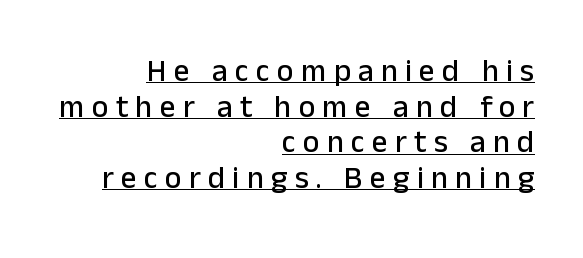
{"serif": "no", "italic": "no", "width": "normal", "stroke_contrast": "low", "x_height": "medium", "monospaced": "no", "underline": "yes", "align": "right", "line_spacing": "tight", "line_spacing_ratio": 1.15, "letter_spacing": "wide", "letter_spacing_em": 0.24, "glyph_px": 31}
